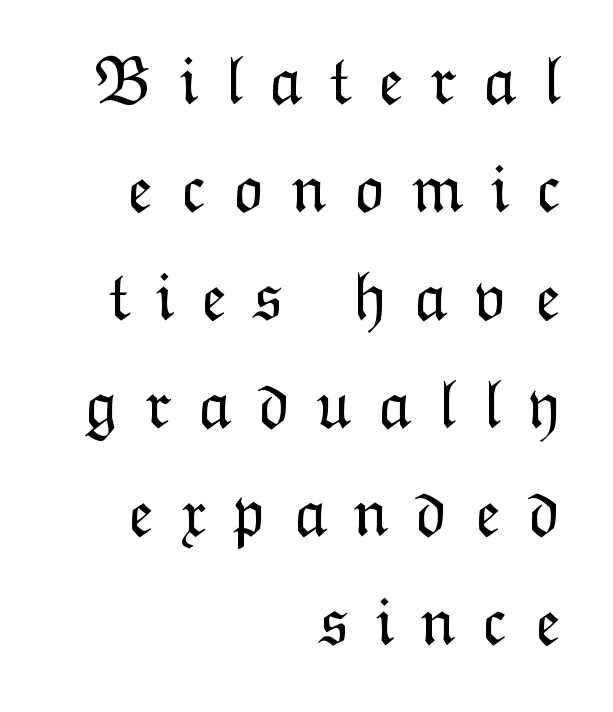
The image shows 68 px light type, upright; set right-aligned, normal line spacing (1.59x), unusually wide letter spacing (+0.38 em), not underlined; low stroke contrast and a medium x-height.
